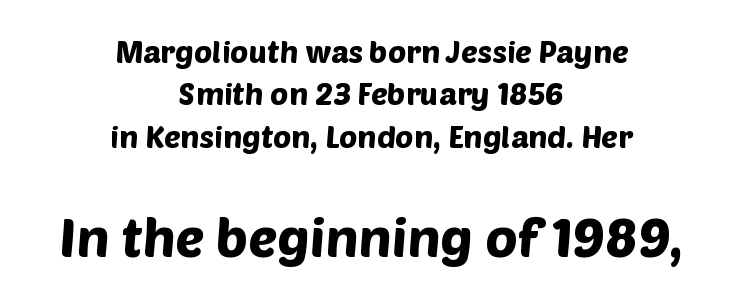
Letters rest on an invisible, unmarked baseline. No extra tracking has been applied to these lines. Is the lower block the larger one? Yes — the lower block carries the bigger type. Note the varied advance widths — an 'i' is clearly narrower than an 'm'.
